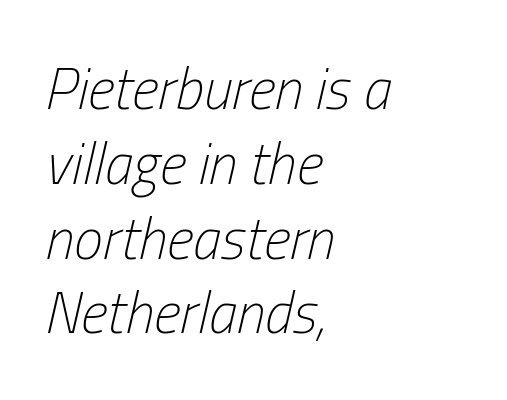
{"italic": "yes", "lean": "right", "slant_degrees": 13, "bold": "no", "weight": "light", "width": "condensed", "stroke_contrast": "low", "x_height": "medium", "monospaced": "no", "underline": "no", "align": "left", "line_spacing": "normal", "line_spacing_ratio": 1.29, "letter_spacing": "normal", "letter_spacing_em": 0.0, "glyph_px": 58}
